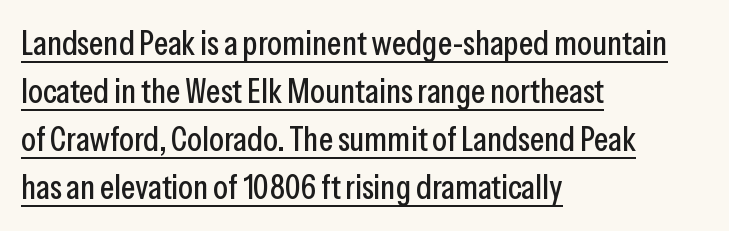
The image shows 34 px condensed sans-serif type, upright; set left-aligned, normal line spacing (1.41x), normal letter spacing, underlined; low stroke contrast and a medium x-height.
